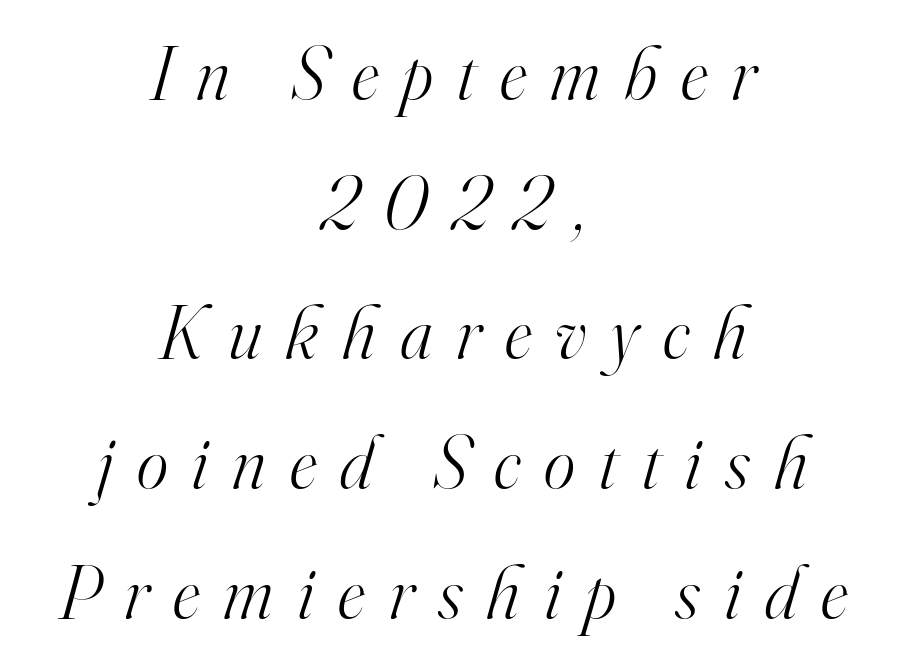
{"serif": "yes", "italic": "yes", "lean": "right", "slant_degrees": 16, "bold": "no", "weight": "light", "width": "normal", "stroke_contrast": "high", "x_height": "small", "monospaced": "no", "underline": "no", "align": "center", "line_spacing_ratio": 1.73, "letter_spacing": "wide", "letter_spacing_em": 0.32, "glyph_px": 75}
